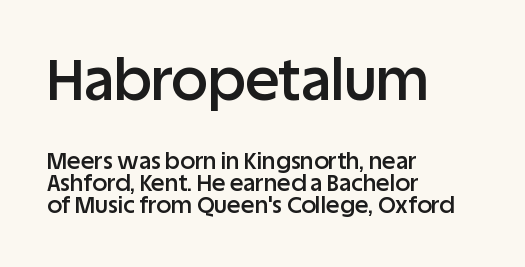
Q: Is the text bold? A: Semi-bold.
Q: Is the text italic (slanted)? A: No, it is upright.
Q: Is the typeface a serif or a sans-serif typeface? A: Sans-serif.
Q: Is the text underlined? A: No.
Q: How is the paragraph aligned? A: Left-aligned.
Q: Is the spacing between letters normal or unusually wide? A: Normal.
Q: Is the spacing between lines tight, normal or loose? A: Tight.
Q: Which block of text is set in a larger size, the first (top) or the second (bottom)? A: The first (top) one.
Q: Width (condensed, normal, or wide)? A: Normal.
Q: Stroke contrast? A: Low.
Q: x-height? A: Large.
Q: Monospaced? A: No.
